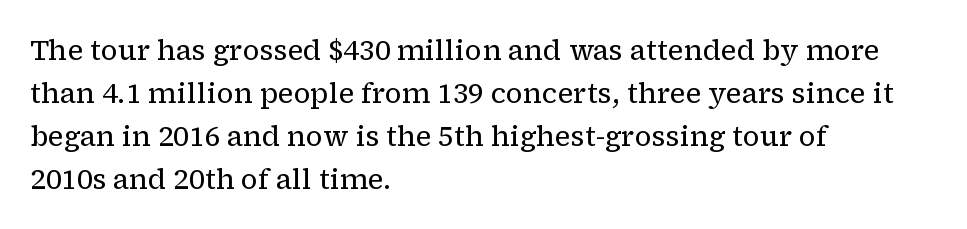
The image shows 28 px regular-weight serif type, upright; set left-aligned, normal line spacing (1.53x), normal letter spacing, not underlined; low stroke contrast and a medium x-height.
